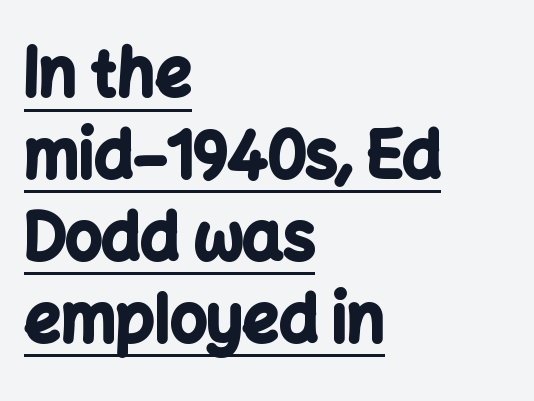
The image shows 64 px bold sans-serif type, upright; set left-aligned, normal line spacing (1.28x), normal letter spacing, underlined; low stroke contrast and a medium x-height.
